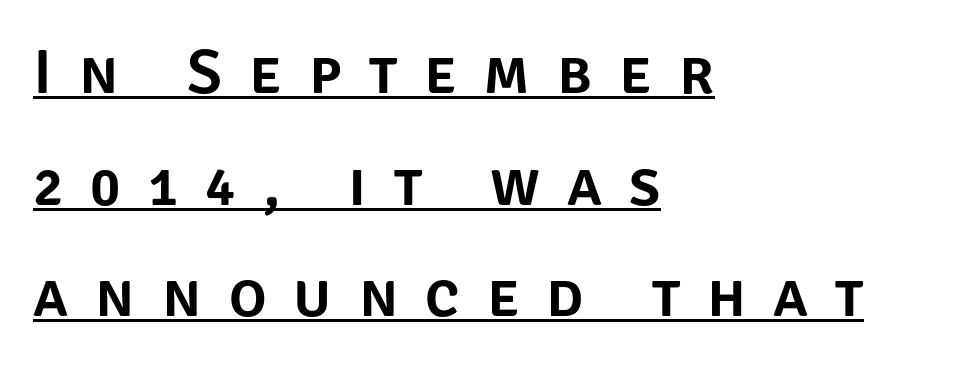
The image shows 63 px sans-serif type, upright; set left-aligned, line spacing 1.77x, unusually wide letter spacing (+0.43 em), underlined; low stroke contrast and a large x-height.
